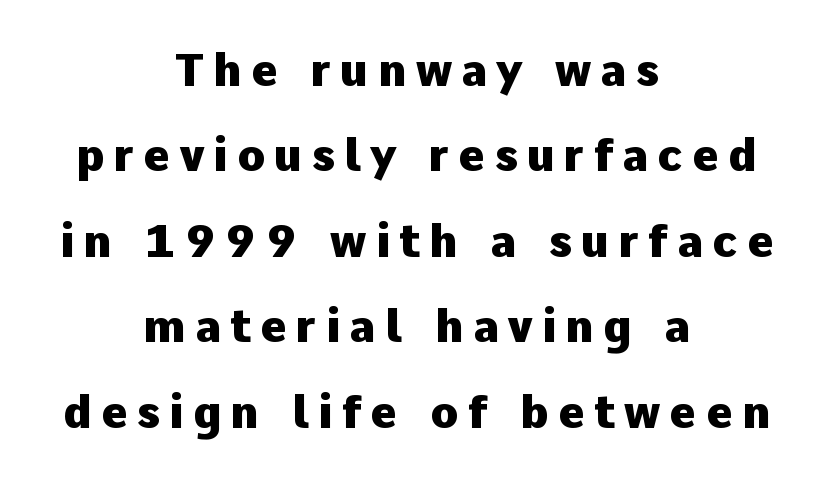
Q: Is the text bold? A: Yes.
Q: Is the text italic (slanted)? A: No, it is upright.
Q: Is the typeface a serif or a sans-serif typeface? A: Sans-serif.
Q: Is the text underlined? A: No.
Q: How is the paragraph aligned? A: Centered.
Q: Is the spacing between letters normal or unusually wide? A: Unusually wide.
Q: Is the spacing between lines tight, normal or loose? A: Loose.
Q: Width (condensed, normal, or wide)? A: Normal.
Q: Stroke contrast? A: Low.
Q: x-height? A: Medium.
Q: Monospaced? A: No.
